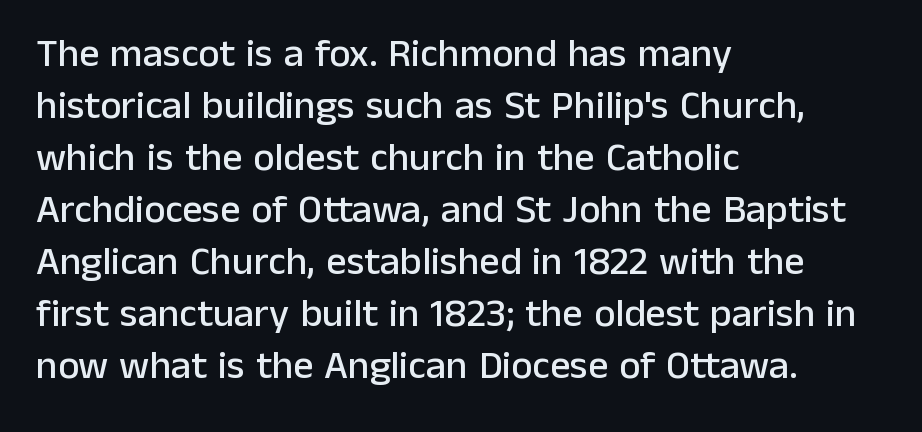
The image shows 40 px sans-serif type, upright; set left-aligned, normal line spacing (1.3x), normal letter spacing, not underlined; low stroke contrast and a medium x-height.
